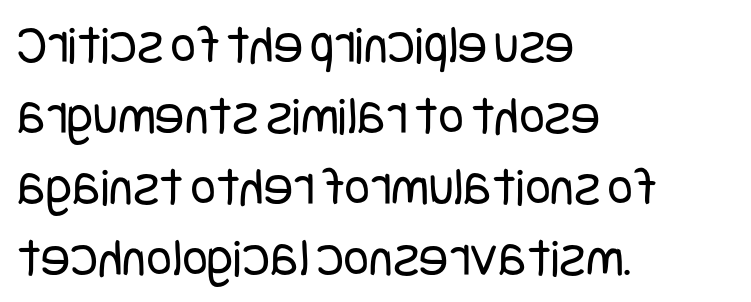
Is the type heavy? It reads as light-to-regular instead. Serif or sans? Sans — the stroke terminals are bare. Short and long lines alike share a common starting point at left. The passage shown has conventional tracking throughout.
